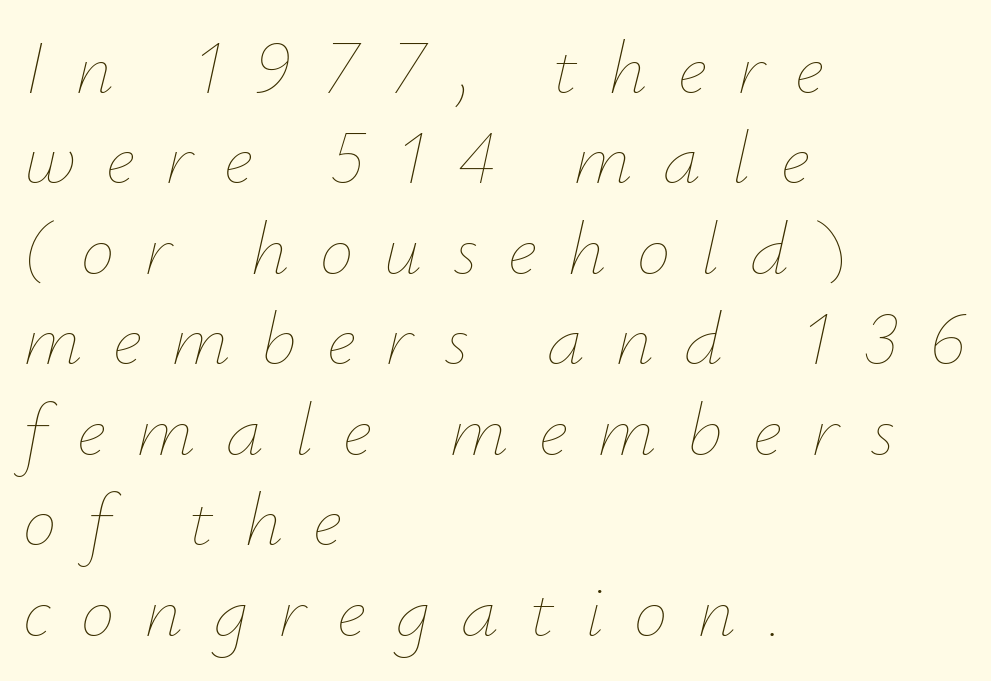
Q: Is the text bold? A: No.
Q: Is the text italic (slanted)? A: Yes, it leans right by about 12 degrees.
Q: Is the text underlined? A: No.
Q: How is the paragraph aligned? A: Left-aligned.
Q: Is the spacing between letters normal or unusually wide? A: Unusually wide.
Q: Width (condensed, normal, or wide)? A: Normal.
Q: Stroke contrast? A: Low.
Q: x-height? A: Small.
Q: Monospaced? A: No.
